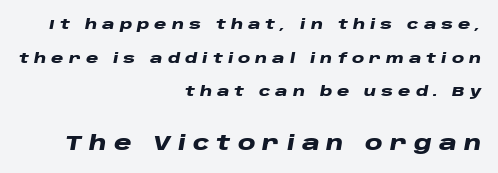
{"italic": "yes", "lean": "right", "slant_degrees": 10, "bold": "yes", "underline": "no", "align": "right", "line_spacing": "loose", "line_spacing_ratio": 2.41, "letter_spacing": "wide", "letter_spacing_em": 0.36, "larger_block": "second", "size_ratio": 1.43, "glyph_px": 20}
